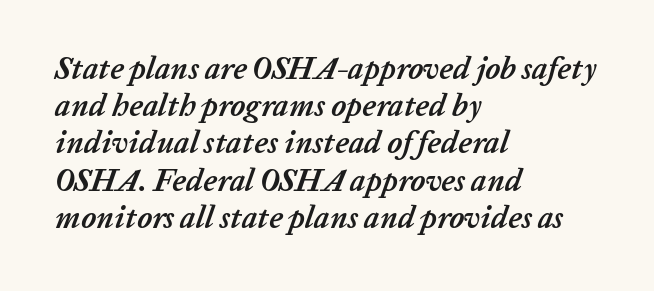
{"italic": "yes", "lean": "right", "slant_degrees": 20, "bold": "yes", "weight": "semibold", "width": "normal", "stroke_contrast": "low", "x_height": "medium", "monospaced": "no", "underline": "no", "align": "left", "line_spacing_ratio": 1.2, "letter_spacing": "normal", "letter_spacing_em": 0.0, "glyph_px": 31}
